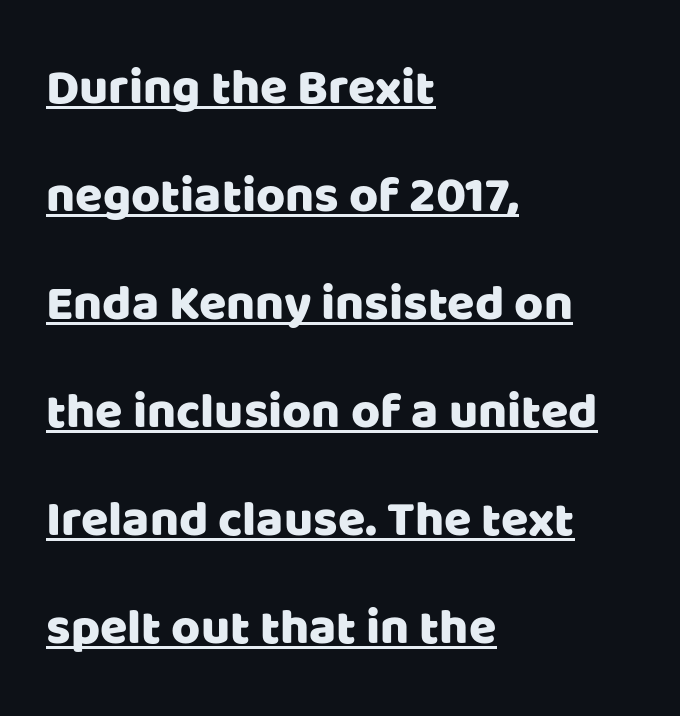
Glance below the letters and you will spot a drawn line. Looks like regular typesetting: each glyph gets only the width it needs. Leftover space on each line is placed entirely after the last word. Summary of vertical rhythm: relaxed, with wide interline spacing.
